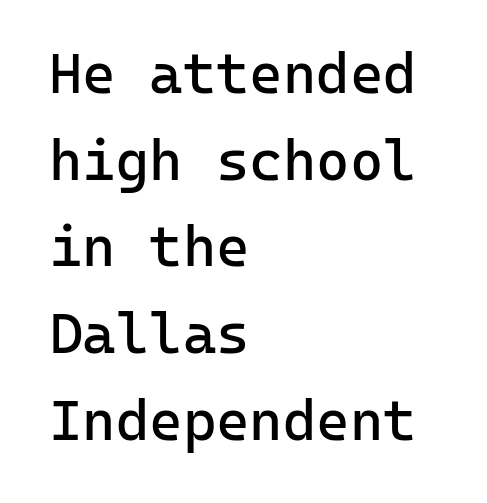
The image shows 57 px regular-weight sans-serif type, upright, monospaced; set left-aligned, normal line spacing (1.52x), normal letter spacing, not underlined; low stroke contrast and a medium x-height.
